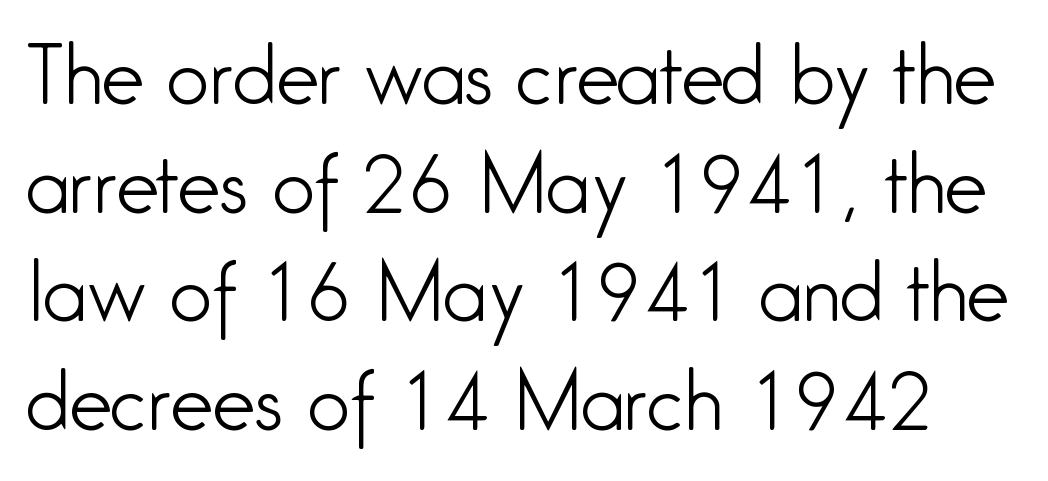
Each letter keeps its own natural width here, so spacing adapts to shape. Designer's note — italics off, roman on. The designer left line spacing at the default. The horizontal fit of the characters is conventional and even. A typesetter would label this face a sans.
